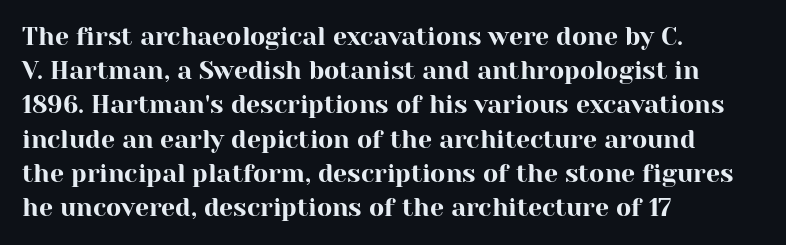
The lettering holds an erect, upright posture throughout. Nobody drew a line under any word here. This rendering uses left alignment, leaving the right contour irregular. Each new line begins a customary step beneath the previous one. Students, note that the glyphs here touch the page at normal intervals.
